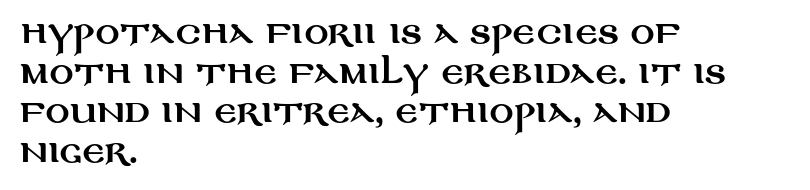
{"serif": "no", "italic": "no", "width": "wide", "stroke_contrast": "medium", "x_height": "large", "monospaced": "no", "underline": "no", "align": "left", "line_spacing": "normal", "line_spacing_ratio": 1.32, "letter_spacing": "normal", "letter_spacing_em": 0.0, "glyph_px": 30}
